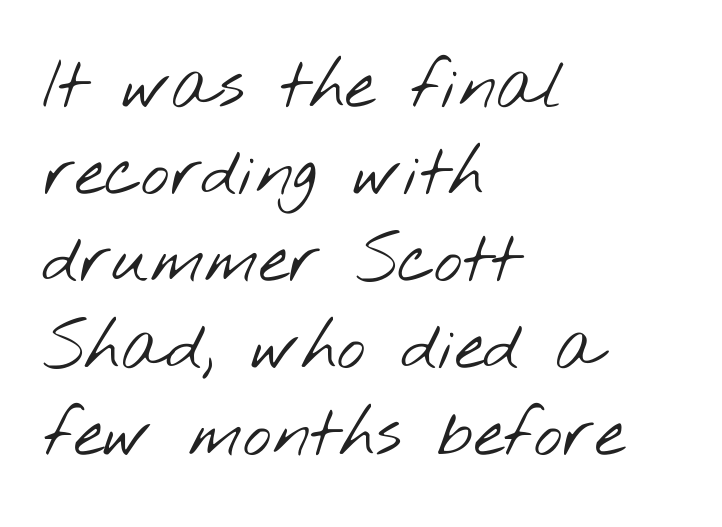
The image shows 68 px light, wide sans-serif type; set left-aligned, normal line spacing (1.28x), normal letter spacing, not underlined; low stroke contrast and a small x-height.
